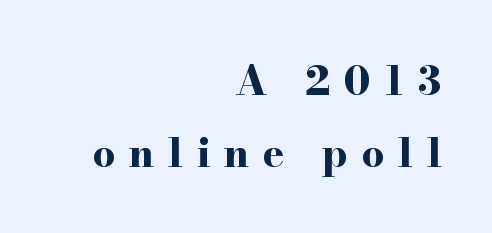
The string is rendered with underlining switched off. The rendering anchors every line to the right-hand side. The letters advance in unequal steps, a hallmark of proportional type. The passage shown has open, widely tracked lettering throughout. Font category for this specimen: serif.
